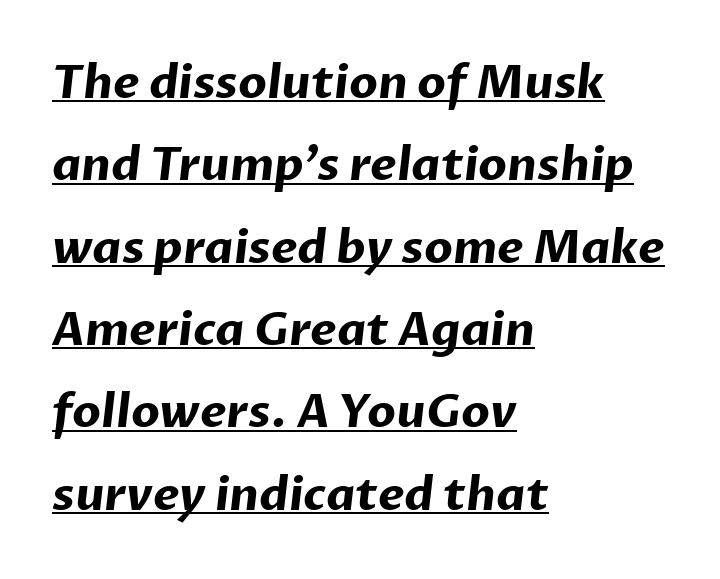
Q: Is the text bold? A: Yes.
Q: Is the typeface a serif or a sans-serif typeface? A: Sans-serif.
Q: Is the text underlined? A: Yes.
Q: How is the paragraph aligned? A: Left-aligned.
Q: Is the spacing between letters normal or unusually wide? A: Normal.
Q: Width (condensed, normal, or wide)? A: Normal.
Q: Stroke contrast? A: Low.
Q: x-height? A: Medium.
Q: Monospaced? A: No.
